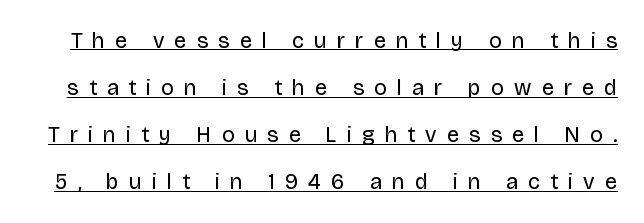
{"italic": "no", "bold": "no", "underline": "yes", "line_spacing": "loose", "line_spacing_ratio": 2.14, "letter_spacing": "wide", "letter_spacing_em": 0.47, "glyph_px": 22}
